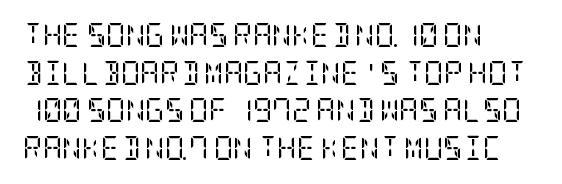
The image shows 24 px text type, upright; set left-aligned, normal line spacing (1.57x), normal letter spacing, not underlined.
